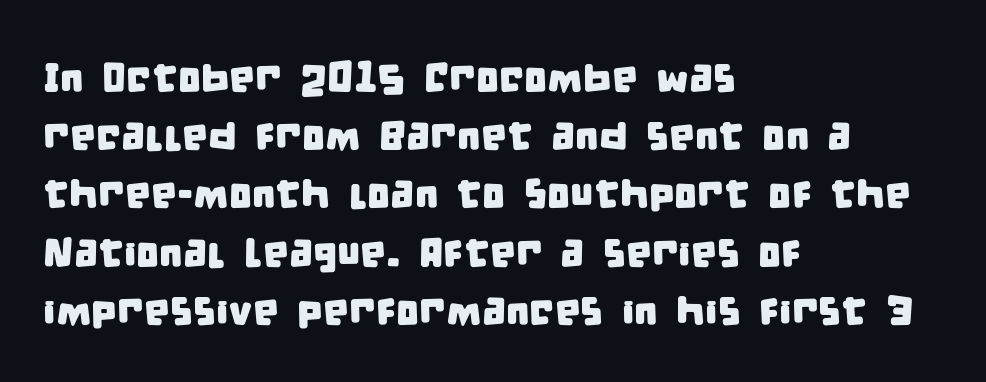
Which margin do the lines hug? The left one — the right edge is uneven. Line spacing here is normal. No word sits above an underline. In terms of letterform style, serifs are entirely absent. Spacing verdict: proportional, widths tailored to each character.
